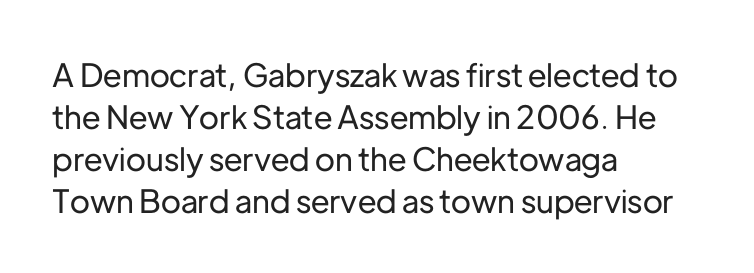
{"serif": "no", "italic": "no", "width": "normal", "stroke_contrast": "low", "x_height": "medium", "monospaced": "no", "underline": "no", "align": "left", "line_spacing": "normal", "line_spacing_ratio": 1.31, "letter_spacing": "normal", "letter_spacing_em": 0.0, "glyph_px": 32}
